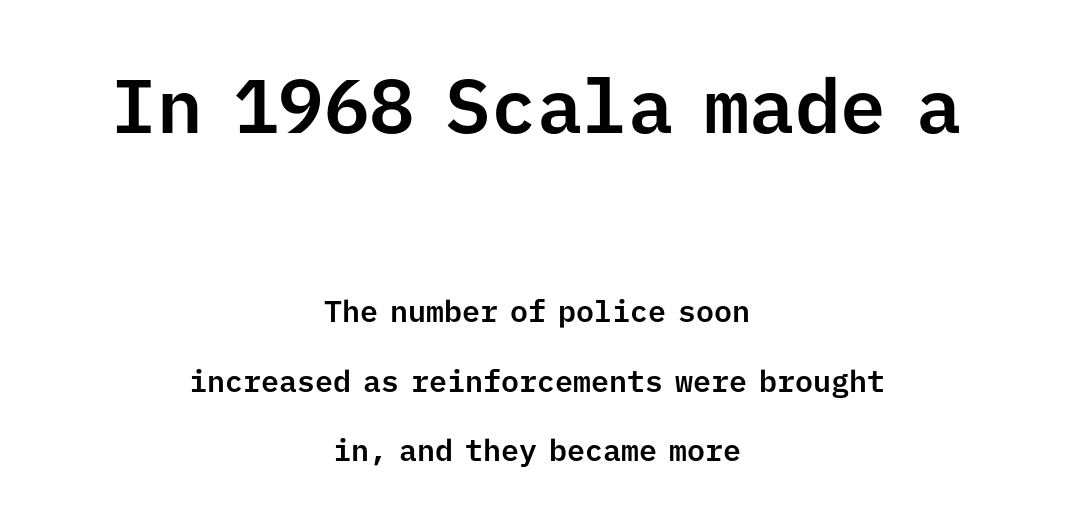
Q: Is the text italic (slanted)? A: No, it is upright.
Q: Is the typeface a serif or a sans-serif typeface? A: Sans-serif.
Q: Is the text underlined? A: No.
Q: How is the paragraph aligned? A: Centered.
Q: Is the spacing between letters normal or unusually wide? A: Normal.
Q: Is the spacing between lines tight, normal or loose? A: Loose.
Q: Which block of text is set in a larger size, the first (top) or the second (bottom)? A: The first (top) one.
Q: Width (condensed, normal, or wide)? A: Normal.
Q: Stroke contrast? A: Low.
Q: x-height? A: Medium.
Q: Monospaced? A: Yes.
